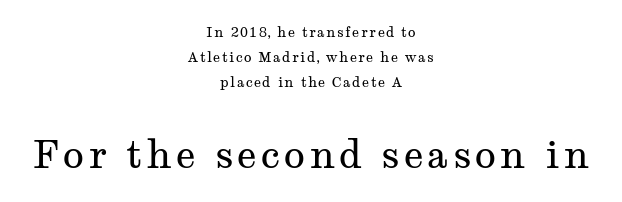
{"serif": "yes", "italic": "no", "bold": "no", "weight": "regular", "width": "wide", "stroke_contrast": "medium", "x_height": "medium", "monospaced": "no", "underline": "no", "align": "center", "line_spacing_ratio": 1.77, "larger_block": "second", "size_ratio": 2.79, "glyph_px": 39}
